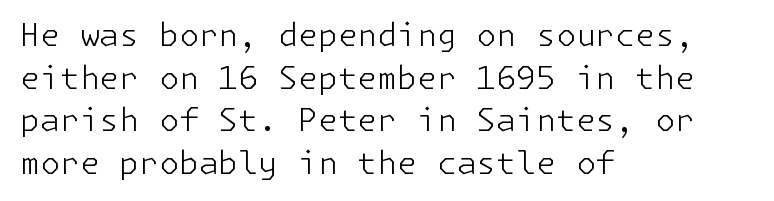
{"serif": "no", "italic": "no", "bold": "no", "weight": "light", "width": "normal", "stroke_contrast": "low", "x_height": "medium", "underline": "no", "align": "left", "line_spacing": "normal", "line_spacing_ratio": 1.33, "letter_spacing": "normal", "letter_spacing_em": 0.0, "glyph_px": 32}
